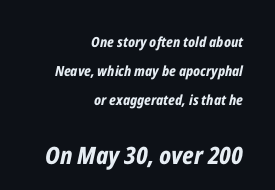
When letters slant like this, we call the style italic. The horizontal fit of the characters is conventional and even. Typographic density is high because the face is bold. Alignment: flush right.
